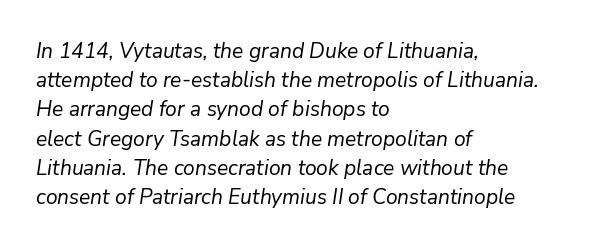
Q: Is the text bold? A: No.
Q: Is the text italic (slanted)? A: Yes, it leans right by about 9 degrees.
Q: Is the text underlined? A: No.
Q: How is the paragraph aligned? A: Left-aligned.
Q: Is the spacing between letters normal or unusually wide? A: Normal.
Q: Is the spacing between lines tight, normal or loose? A: Normal.
